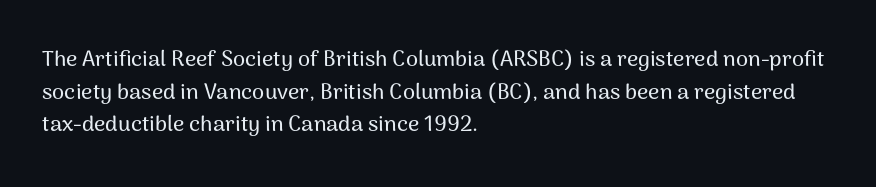
The image shows 22 px text type, upright; set left-aligned, normal line spacing (1.48x), normal letter spacing, not underlined.
